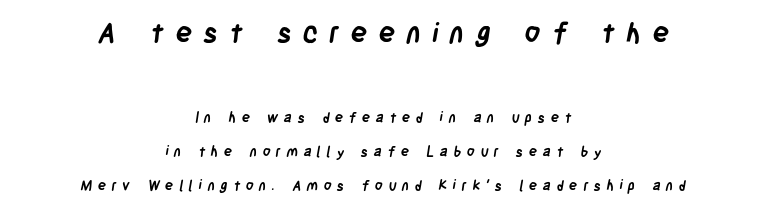
Q: Is the text bold? A: Yes.
Q: Is the typeface a serif or a sans-serif typeface? A: Sans-serif.
Q: Is the text underlined? A: No.
Q: How is the paragraph aligned? A: Centered.
Q: Is the spacing between letters normal or unusually wide? A: Unusually wide.
Q: Is the spacing between lines tight, normal or loose? A: Loose.
Q: Which block of text is set in a larger size, the first (top) or the second (bottom)? A: The first (top) one.
Q: Width (condensed, normal, or wide)? A: Condensed.
Q: Stroke contrast? A: Low.
Q: x-height? A: Large.
Q: Monospaced? A: No.
